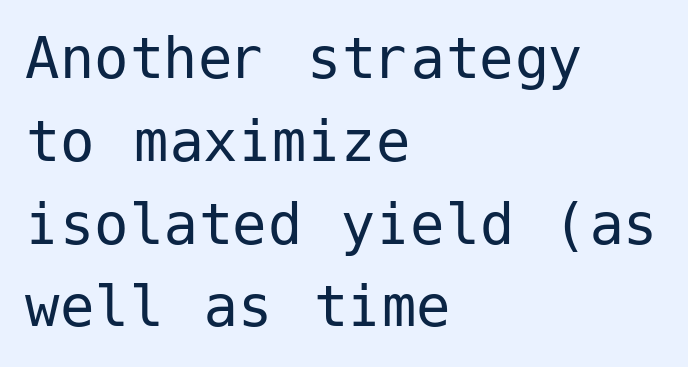
The image shows 69 px regular-weight sans-serif type, upright; set left-aligned, line spacing 1.2x, normal letter spacing, not underlined; low stroke contrast and a medium x-height.
